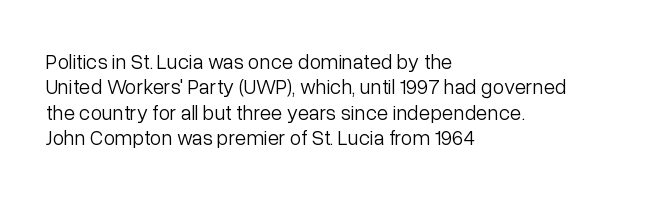
A bare baseline throughout the passage. Line beginnings align vertically; line endings do not. This sample uses plain, unmodified letter spacing. Posture: straight, roman, zero tilt. Is this a heavy cut? Hardly; it is regular or lighter.
